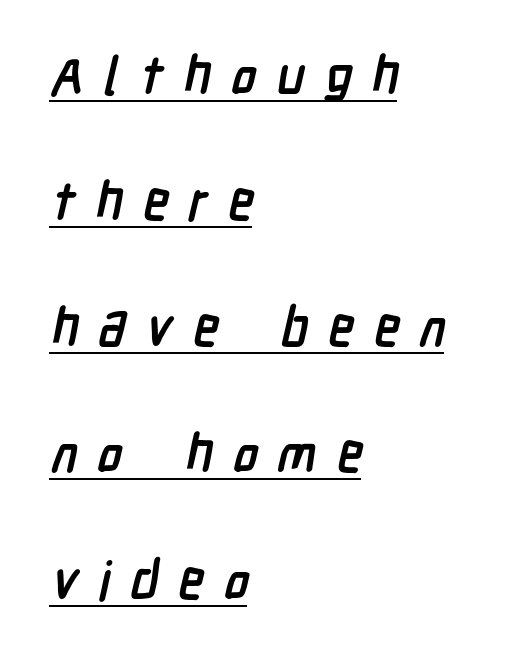
Spacing between characters has been opened up far beyond the box default. Regarding serifs, this sample does without them. Look at the stroke-to-counter ratio: heavy, a bold. Think of a printed novel: that variable character pitch is what you see here. What decoration does the sample have? An underline.
